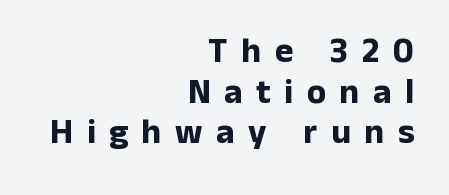
The image shows 35 px bold sans-serif type, upright; set right-aligned, line spacing 1.16x, unusually wide letter spacing (+0.39 em), not underlined; low stroke contrast and a medium x-height.
